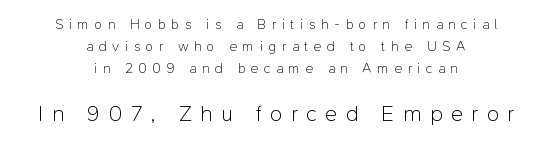
Q: Is the text bold? A: No.
Q: Is the text italic (slanted)? A: No, it is upright.
Q: Is the text underlined? A: No.
Q: How is the paragraph aligned? A: Centered.
Q: Is the spacing between letters normal or unusually wide? A: Unusually wide.
Q: Is the spacing between lines tight, normal or loose? A: Normal.
Q: Which block of text is set in a larger size, the first (top) or the second (bottom)? A: The second (bottom) one.
